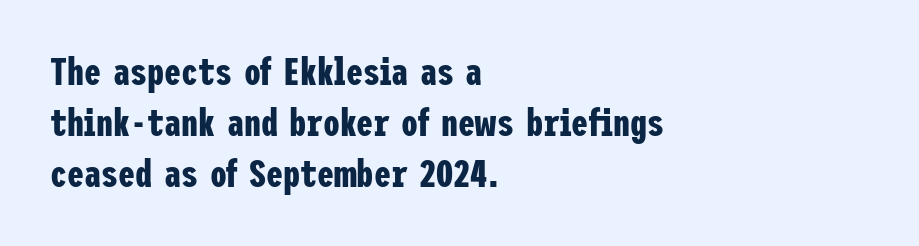
The image shows 38 px bold, condensed sans-serif type, upright; set left-aligned, normal line spacing (1.34x), normal letter spacing, not underlined; low stroke contrast and a medium x-height.
